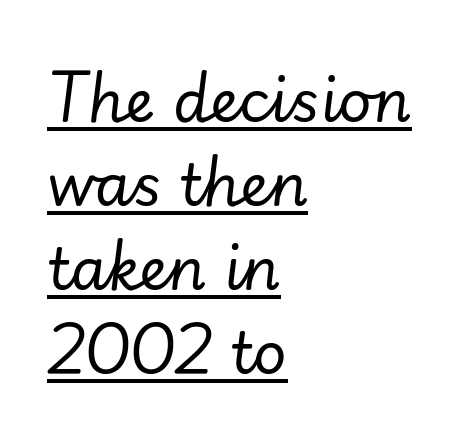
The image shows 58 px regular-weight type, italic (leaning right); set left-aligned, normal line spacing (1.45x), normal letter spacing, underlined; low stroke contrast and a small x-height.
